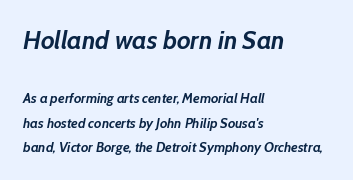
{"italic": "yes", "lean": "right", "slant_degrees": 10, "bold": "yes", "underline": "no", "align": "left", "line_spacing_ratio": 1.75, "letter_spacing": "normal", "letter_spacing_em": 0.0, "larger_block": "first", "size_ratio": 1.86, "glyph_px": 26}
